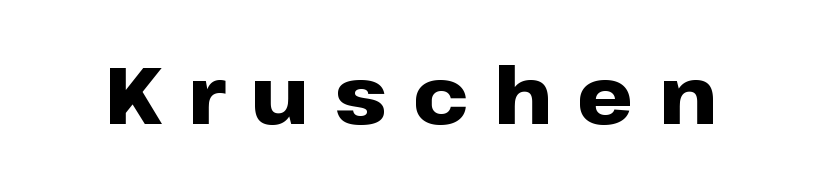
The image shows 79 px heavy, wide sans-serif type, upright; set unusually wide letter spacing (+0.32 em), not underlined; low stroke contrast and a medium x-height.
